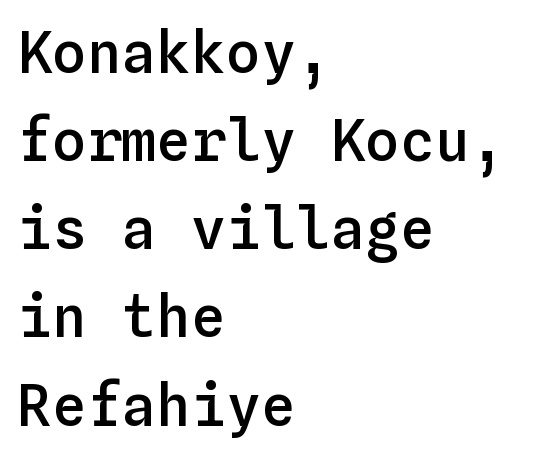
The image shows 58 px semibold type, upright, monospaced; set left-aligned, normal line spacing (1.52x), normal letter spacing, not underlined; low stroke contrast and a medium x-height.
